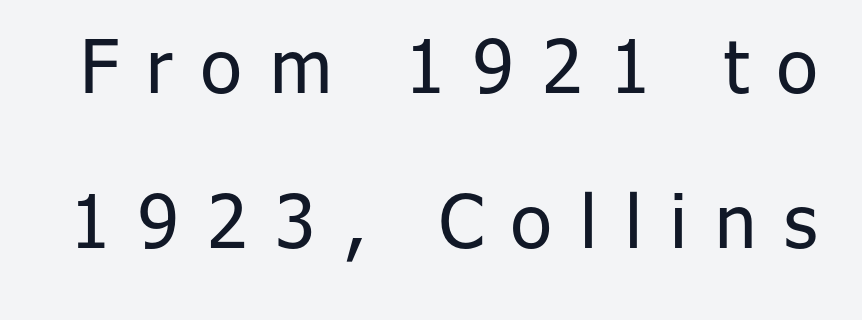
Q: Is the text bold? A: No.
Q: Is the text italic (slanted)? A: No, it is upright.
Q: Is the typeface a serif or a sans-serif typeface? A: Sans-serif.
Q: Is the text underlined? A: No.
Q: Is the spacing between letters normal or unusually wide? A: Unusually wide.
Q: Is the spacing between lines tight, normal or loose? A: Loose.
Q: Width (condensed, normal, or wide)? A: Normal.
Q: Stroke contrast? A: Low.
Q: x-height? A: Medium.
Q: Monospaced? A: No.
